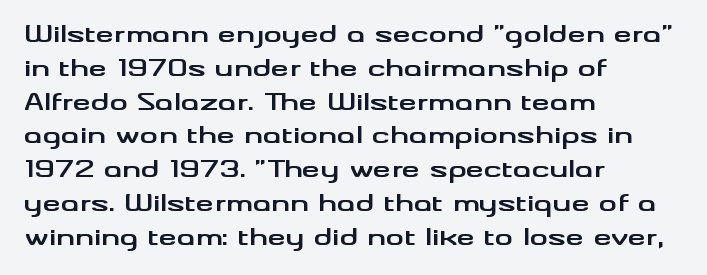
Q: Is the text bold? A: Yes.
Q: Is the text italic (slanted)? A: No, it is upright.
Q: Is the text underlined? A: No.
Q: How is the paragraph aligned? A: Left-aligned.
Q: Is the spacing between letters normal or unusually wide? A: Normal.
Q: Is the spacing between lines tight, normal or loose? A: Normal.
